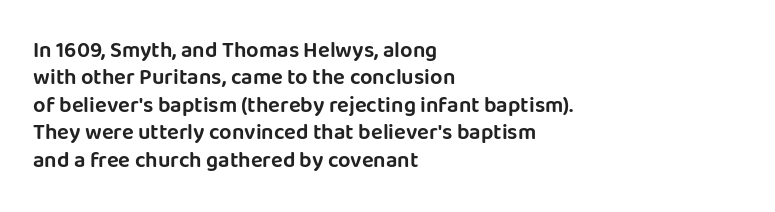
{"italic": "no", "underline": "no", "align": "left", "line_spacing": "normal", "line_spacing_ratio": 1.25, "letter_spacing": "normal", "letter_spacing_em": 0.0, "glyph_px": 22}
